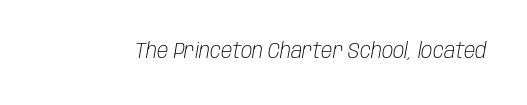
The image shows 21 px text type, italic (leaning right); set normal letter spacing, not underlined.
